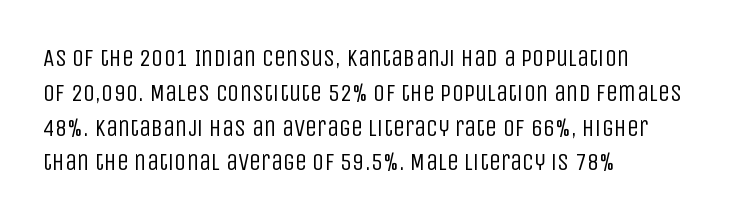
{"italic": "no", "bold": "no", "underline": "no", "align": "left", "line_spacing": "normal", "line_spacing_ratio": 1.45, "letter_spacing": "normal", "letter_spacing_em": 0.0, "glyph_px": 24}
